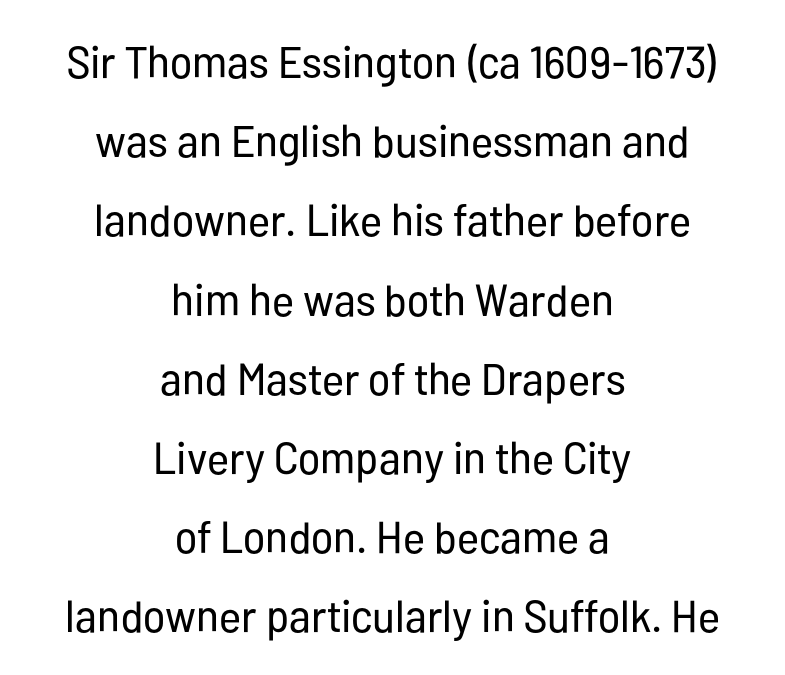
Nothing unusual about the tracking: characters are spaced as the font intends. The strip under each line holds only bare page. The typesetting does not lean heavy: it is not bold. Visually the block forms a symmetrical silhouette, jagged on both flanks. Type style note: lacks serifs. Note the varied advance widths — an 'i' is clearly narrower than an 'm'.
